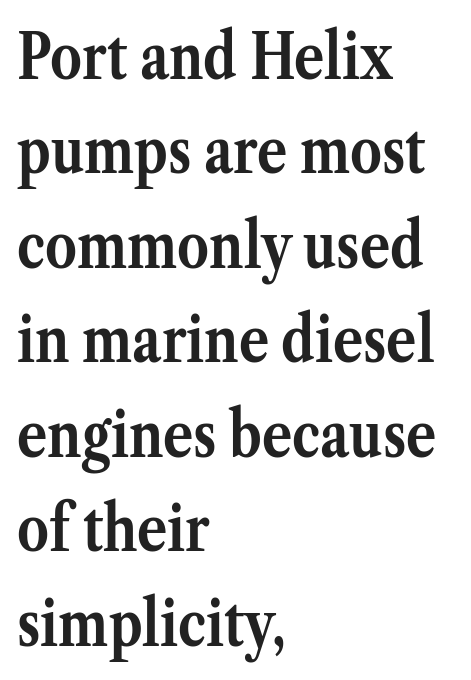
Letters rest on an invisible, unmarked baseline. Between one letter and the next there's only the usual sliver of space. Heavy, bold letterforms. Each new line begins a customary step beneath the previous one. Letterform terminals end in serifs throughout the passage.
